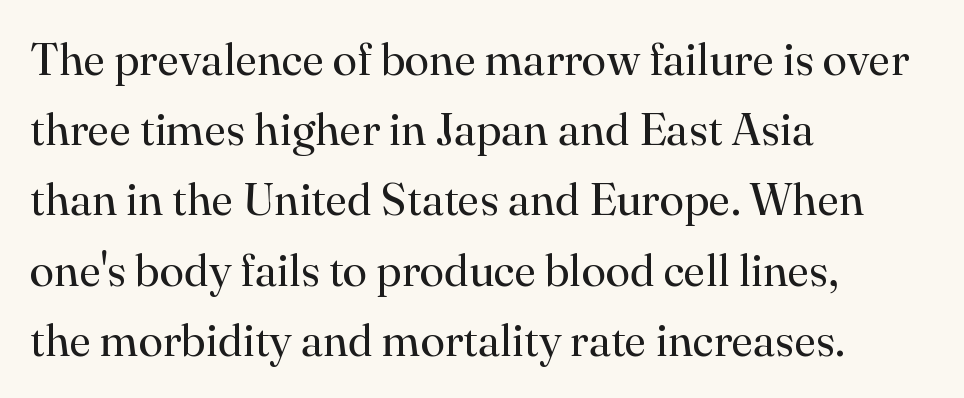
The image shows 45 px regular-weight serif type, upright; set left-aligned, normal line spacing (1.56x), normal letter spacing, not underlined; high stroke contrast and a small x-height.
